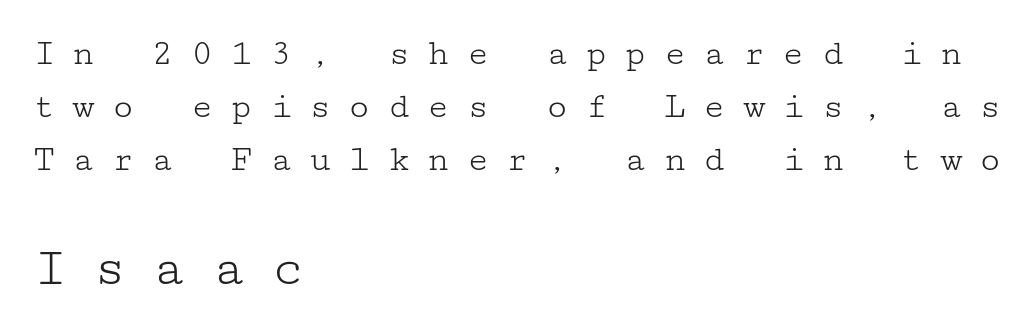
Q: Is the text bold? A: No.
Q: Is the text italic (slanted)? A: No, it is upright.
Q: Is the typeface a serif or a sans-serif typeface? A: Serif.
Q: Is the text underlined? A: No.
Q: How is the paragraph aligned? A: Left-aligned.
Q: Is the spacing between letters normal or unusually wide? A: Unusually wide.
Q: Is the spacing between lines tight, normal or loose? A: Normal.
Q: Which block of text is set in a larger size, the first (top) or the second (bottom)? A: The second (bottom) one.
Q: Width (condensed, normal, or wide)? A: Wide.
Q: Stroke contrast? A: Low.
Q: x-height? A: Medium.
